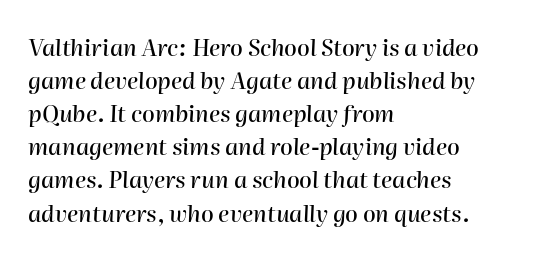
Every character sits at an angle, as italics do. Type without underlining. One-word summary of the alignment: left. The passage shown has conventional tracking throughout. Whoever set this chose a conventional vertical rhythm.
